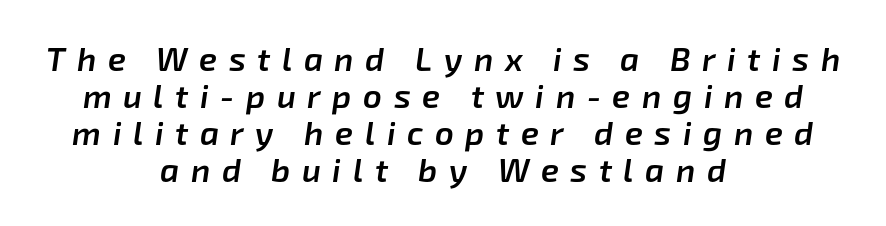
Q: Is the text bold? A: Semi-bold.
Q: Is the text italic (slanted)? A: Yes, it leans right by about 8 degrees.
Q: Is the text underlined? A: No.
Q: How is the paragraph aligned? A: Centered.
Q: Is the spacing between letters normal or unusually wide? A: Unusually wide.
Q: Is the spacing between lines tight, normal or loose? A: Tight.
Q: Width (condensed, normal, or wide)? A: Normal.
Q: Stroke contrast? A: Low.
Q: x-height? A: Medium.
Q: Monospaced? A: No.
